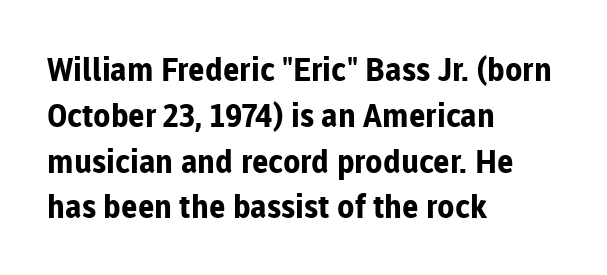
The image shows 32 px bold sans-serif type, upright; set left-aligned, normal line spacing (1.43x), normal letter spacing, not underlined; low stroke contrast and a medium x-height.
